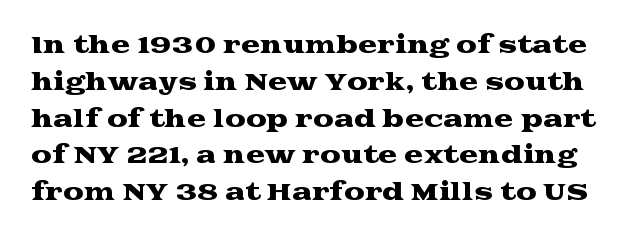
Q: Is the text italic (slanted)? A: No, it is upright.
Q: Is the text underlined? A: No.
Q: Is the spacing between letters normal or unusually wide? A: Normal.
Q: Is the spacing between lines tight, normal or loose? A: Normal.
